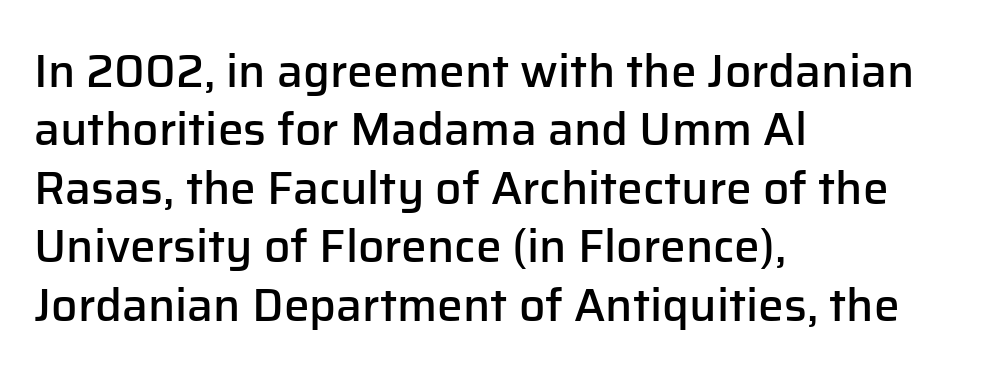
Slightly chunky letters — semibold, I'd say, not full bold. Regarding leading, the lines here are spaced in the standard way. Think of a printed novel: that variable character pitch is what you see here. Quick note: not italic, upright. Descenders are the only things crossing below the line. Standard letterfit; no display-style spreading of the glyphs.
